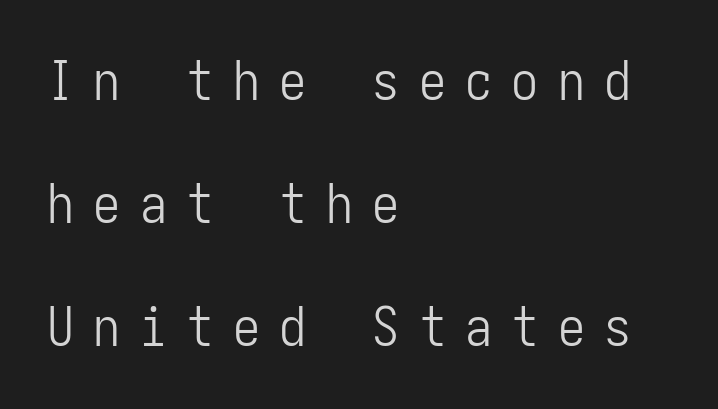
In CSS terms this would be text-align: left. You can tell it's not italic because the verticals are truly vertical. The rendering inserts visible extra space after every character. The passage shown stacks its lines with a broad gap.
